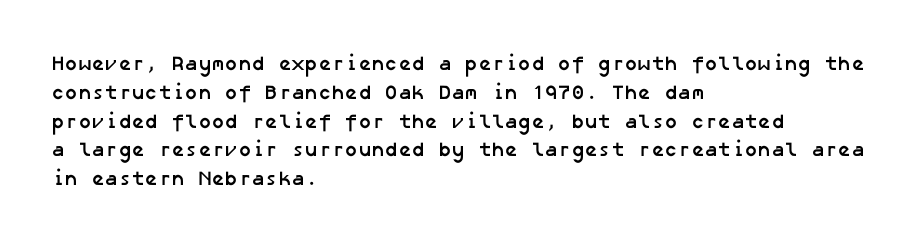
{"bold": "yes", "underline": "no", "align": "left", "line_spacing": "normal", "line_spacing_ratio": 1.44, "letter_spacing": "normal", "letter_spacing_em": 0.0, "glyph_px": 20}
